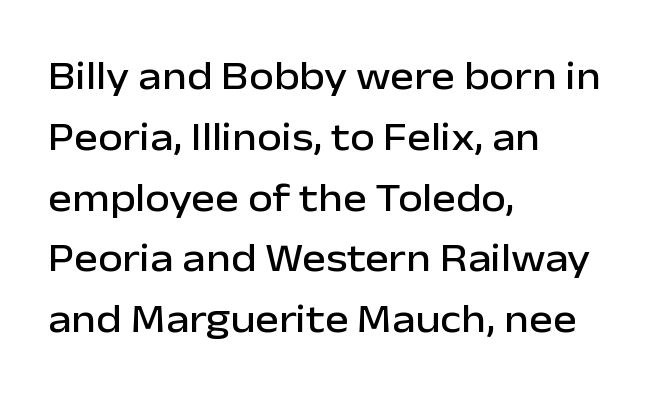
{"serif": "no", "italic": "no", "width": "normal", "stroke_contrast": "low", "x_height": "medium", "monospaced": "no", "underline": "no", "align": "left", "line_spacing": "normal", "line_spacing_ratio": 1.52, "letter_spacing": "normal", "letter_spacing_em": 0.0, "glyph_px": 40}
